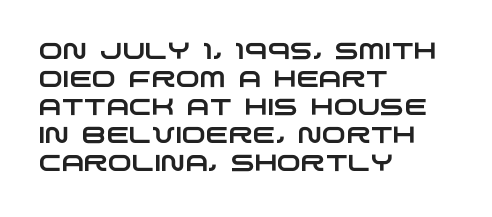
The image shows 23 px text type; set left-aligned, line spacing 1.22x, normal letter spacing, not underlined.
